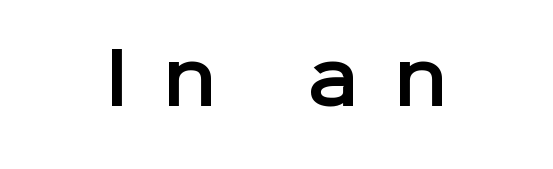
Q: Is the text italic (slanted)? A: No, it is upright.
Q: Is the typeface a serif or a sans-serif typeface? A: Sans-serif.
Q: Is the text underlined? A: No.
Q: Is the spacing between letters normal or unusually wide? A: Unusually wide.
Q: Width (condensed, normal, or wide)? A: Normal.
Q: Stroke contrast? A: Low.
Q: x-height? A: Medium.
Q: Monospaced? A: No.
